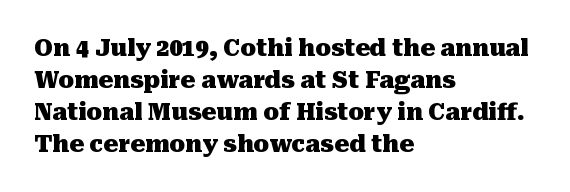
Compared with typical paragraphs, the rows here are spaced about the same. In terms of posture, this sample is upright. You'd pick this weight for a headline — it's a proper bold. Typeset ragged right — the left edge is the straight one.
